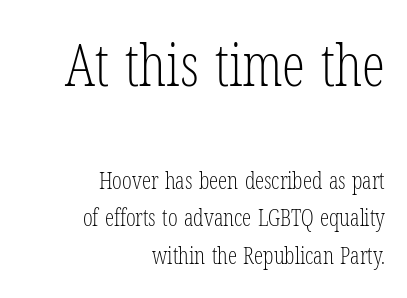
Q: Is the text bold? A: No.
Q: Is the text italic (slanted)? A: No, it is upright.
Q: Is the typeface a serif or a sans-serif typeface? A: Serif.
Q: Is the text underlined? A: No.
Q: How is the paragraph aligned? A: Right-aligned.
Q: Is the spacing between letters normal or unusually wide? A: Normal.
Q: Is the spacing between lines tight, normal or loose? A: Normal.
Q: Which block of text is set in a larger size, the first (top) or the second (bottom)? A: The first (top) one.
Q: Width (condensed, normal, or wide)? A: Condensed.
Q: Stroke contrast? A: Low.
Q: x-height? A: Medium.
Q: Monospaced? A: No.
